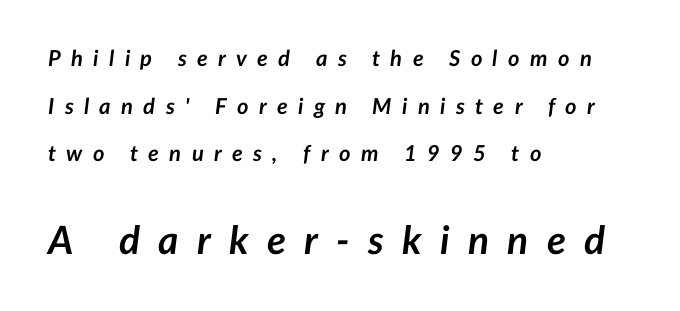
Q: Is the text bold? A: Yes.
Q: Is the text italic (slanted)? A: Yes, it leans right by about 7 degrees.
Q: Is the text underlined? A: No.
Q: How is the paragraph aligned? A: Left-aligned.
Q: Is the spacing between letters normal or unusually wide? A: Unusually wide.
Q: Is the spacing between lines tight, normal or loose? A: Loose.
Q: Which block of text is set in a larger size, the first (top) or the second (bottom)? A: The second (bottom) one.
Q: Width (condensed, normal, or wide)? A: Normal.
Q: Stroke contrast? A: Low.
Q: x-height? A: Medium.
Q: Monospaced? A: No.
